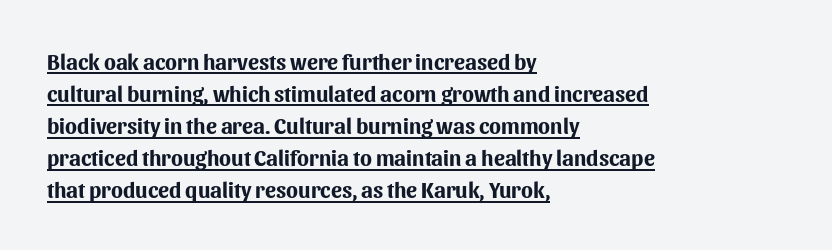
The image shows 22 px bold type, upright; set left-aligned, normal line spacing (1.46x), normal letter spacing, underlined.
